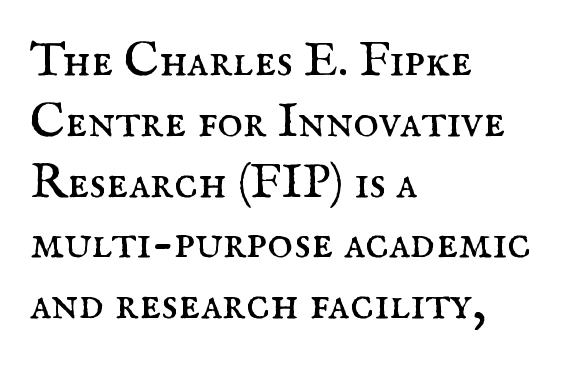
{"serif": "yes", "italic": "no", "bold": "no", "weight": "regular", "width": "normal", "stroke_contrast": "medium", "x_height": "small", "monospaced": "no", "underline": "no", "align": "left", "line_spacing_ratio": 1.24, "letter_spacing": "normal", "letter_spacing_em": 0.0, "glyph_px": 49}
